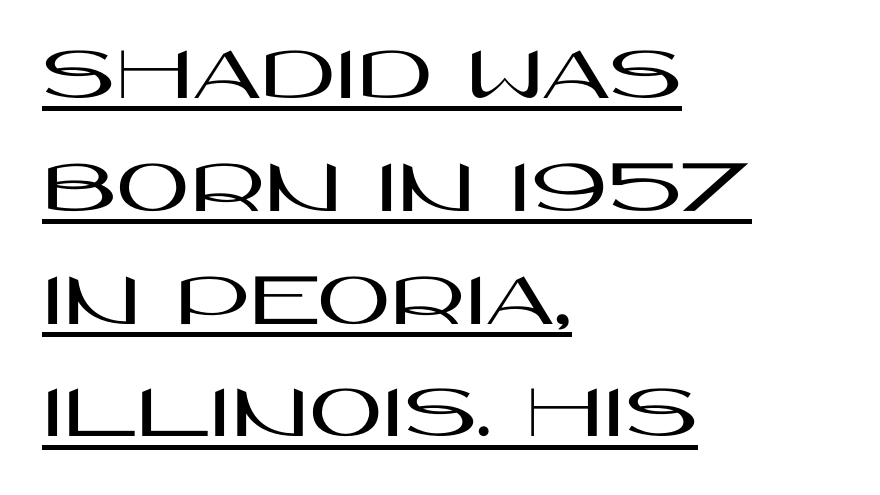
Do the characters align in a grid? No, the font is proportional. Notice how a bar underscores the lettering throughout. Italic: no, the glyphs are upright roman. Between one letter and the next there's only the usual sliver of space. Quick note: interline space is typical. Short and long lines alike share a common starting point at left.
